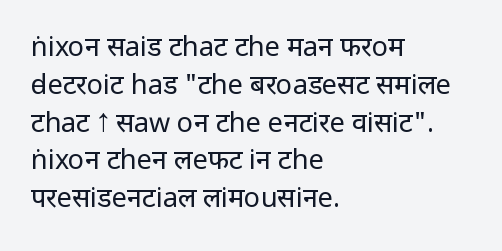
{"italic": "no", "bold": "no", "underline": "no", "align": "left", "line_spacing": "normal", "line_spacing_ratio": 1.4, "letter_spacing": "normal", "letter_spacing_em": 0.0, "glyph_px": 27}
